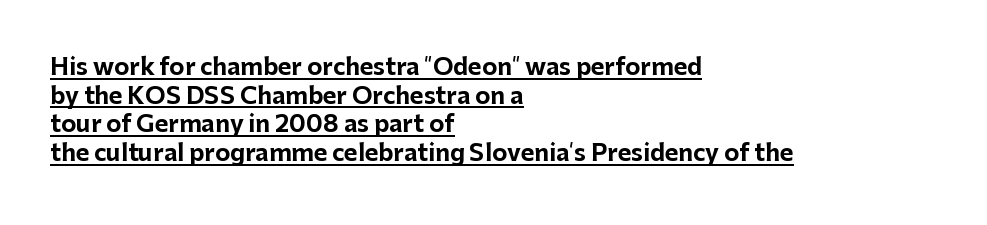
The image shows 23 px bold type, upright; set left-aligned, normal line spacing (1.25x), normal letter spacing, underlined.
